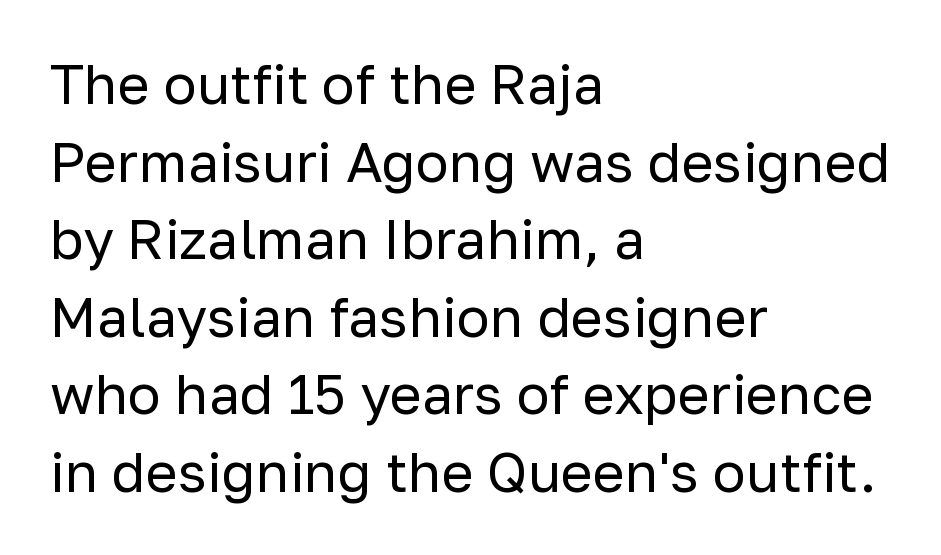
The image shows 55 px regular-weight sans-serif type, upright; set left-aligned, normal line spacing (1.41x), normal letter spacing, not underlined; low stroke contrast and a medium x-height.
